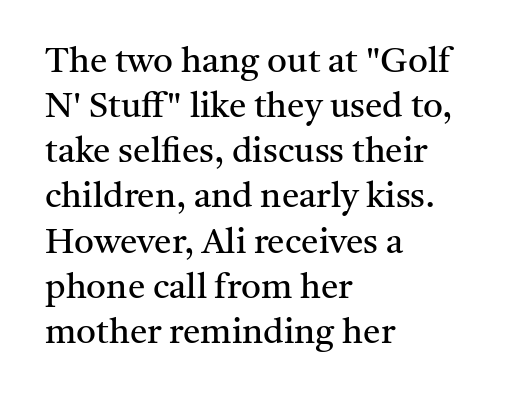
This rendering employs a face with finishing strokes, i.e., a serif. Honestly, there is no underline to notice here at all. Letters have the restrained weight of plain body copy at most. What's the leading like? Ordinary, nothing unusual. The letters advance in unequal steps, a hallmark of proportional type.
